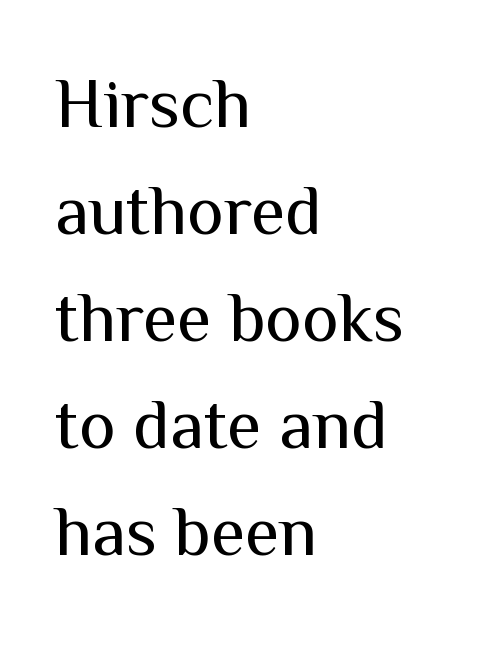
Q: Is the text bold? A: No.
Q: Is the text italic (slanted)? A: No, it is upright.
Q: Is the typeface a serif or a sans-serif typeface? A: Sans-serif.
Q: Is the text underlined? A: No.
Q: How is the paragraph aligned? A: Left-aligned.
Q: Is the spacing between letters normal or unusually wide? A: Normal.
Q: Is the spacing between lines tight, normal or loose? A: Normal.
Q: Width (condensed, normal, or wide)? A: Normal.
Q: Stroke contrast? A: Medium.
Q: x-height? A: Medium.
Q: Monospaced? A: No.
